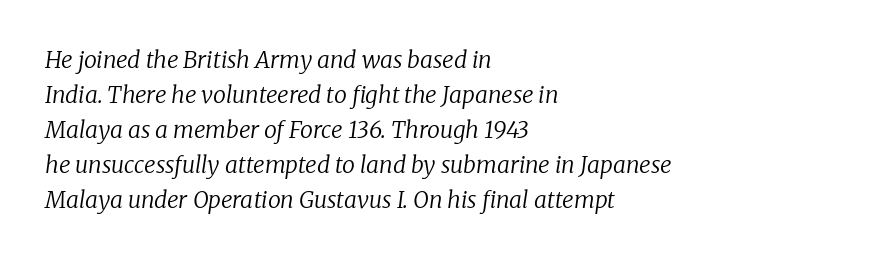
{"italic": "yes", "lean": "right", "slant_degrees": 8, "bold": "no", "underline": "no", "align": "left", "line_spacing": "normal", "line_spacing_ratio": 1.52, "letter_spacing": "normal", "letter_spacing_em": 0.0, "glyph_px": 23}
